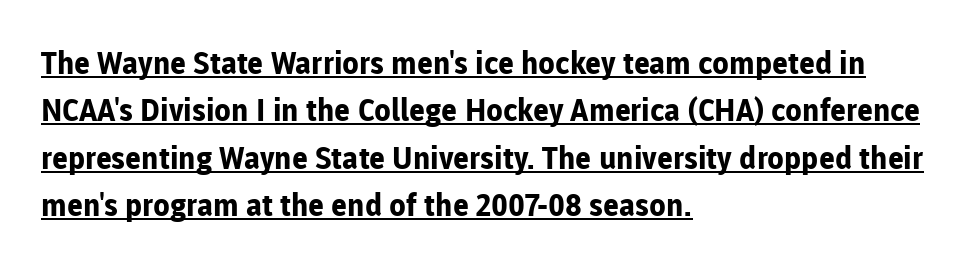
The rendering keeps characters at their native spacing. The rendering uses a moderate line-height, typical for paragraphs. Short and long lines alike share a common starting point at left. It's the straight-up-and-down kind of type.
